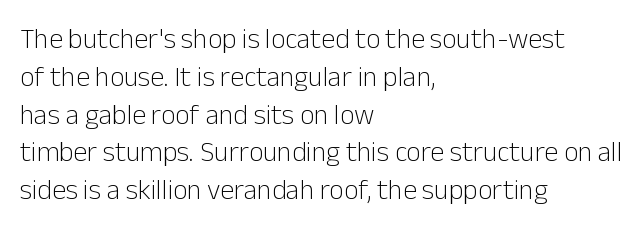
The image shows 28 px light sans-serif type, upright; set left-aligned, normal line spacing (1.35x), normal letter spacing, not underlined; low stroke contrast and a medium x-height.
